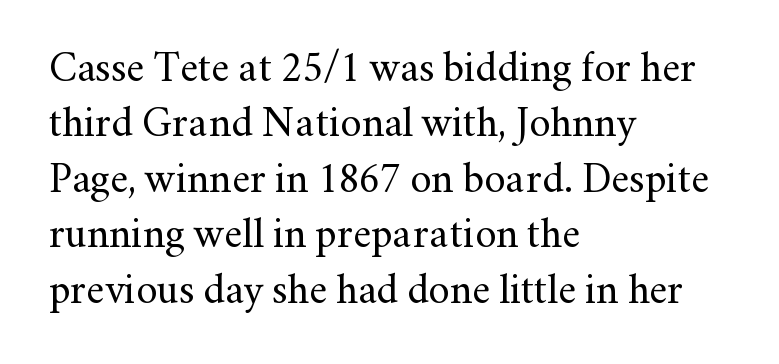
Normally led — the rows are evenly, conventionally spaced. The characters display serif detailing at their extremities. This sample has the flowing, uneven cadence of proportional lettering. Underlining? Definitely not there.
